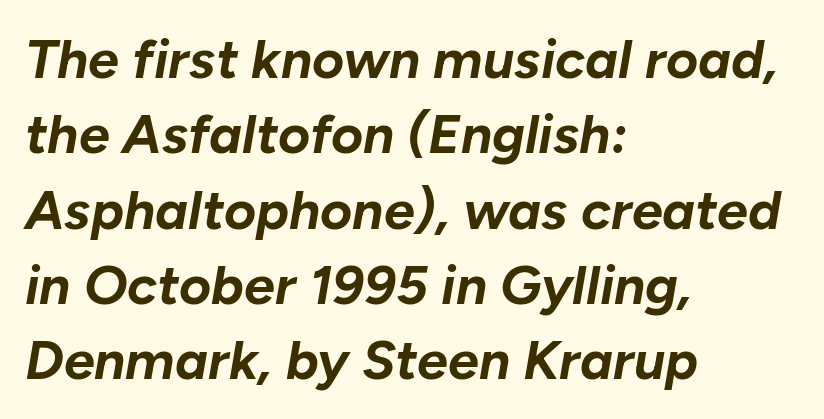
The image shows 55 px bold type, italic (leaning right); set left-aligned, normal line spacing (1.37x), normal letter spacing, not underlined; low stroke contrast and a medium x-height.
